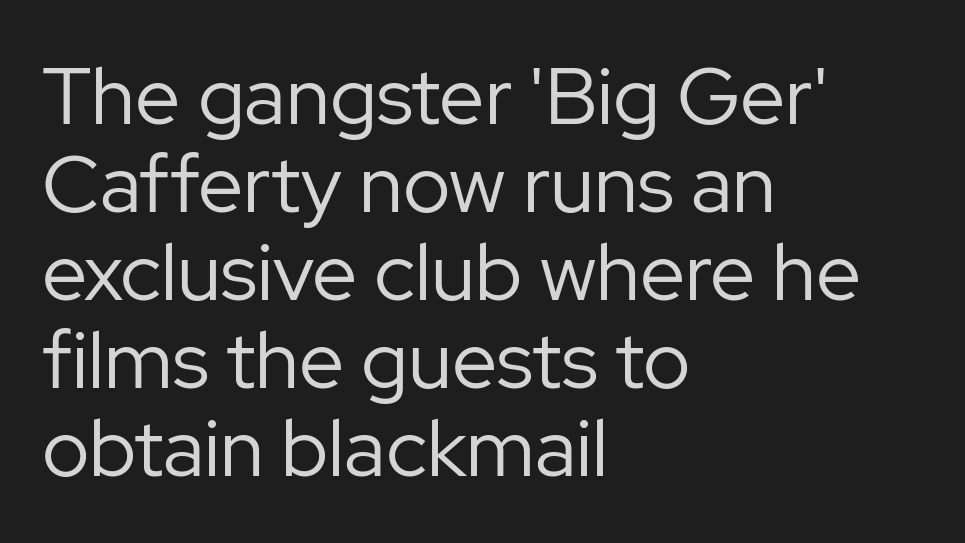
Does the leading feel generous? Not at all — it's pinched. The specimen omits any rule beneath the text block's lines. Posture: upright roman. This is sans-serif lettering, the kind often seen on screens and signage.
